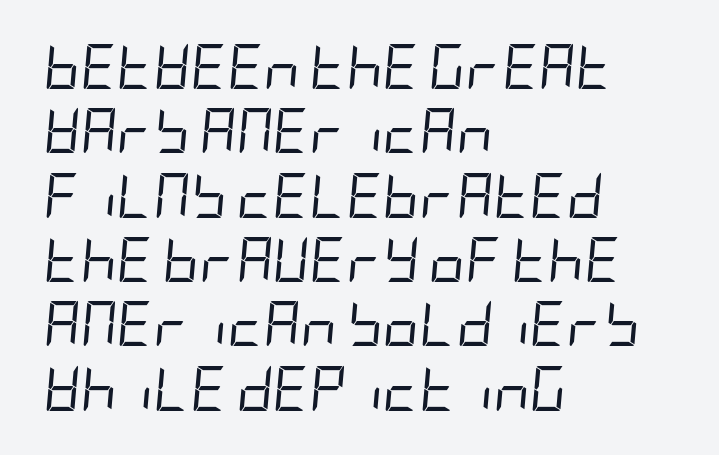
{"italic": "yes", "lean": "right", "slant_degrees": 5, "bold": "no", "weight": "regular", "width": "condensed", "stroke_contrast": "low", "x_height": "large", "underline": "no", "align": "left", "line_spacing": "normal", "line_spacing_ratio": 1.43, "letter_spacing": "normal", "letter_spacing_em": 0.0, "glyph_px": 45}
